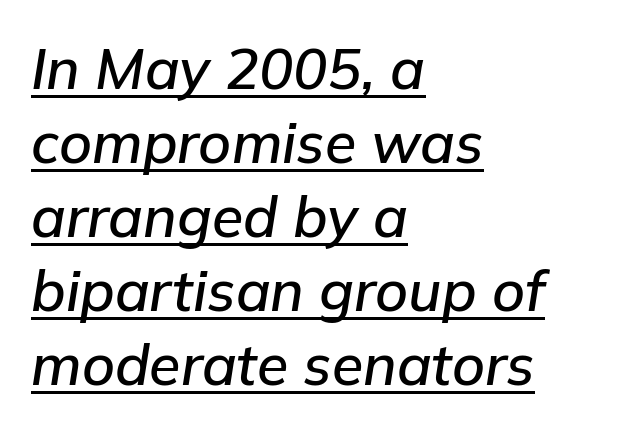
One-word summary of the alignment: left. In terms of posture, this sample is oblique. The line texture is even and compact thanks to regular tracking. Students, observe the line beneath the letters — that is underlining. This sample has the flowing, uneven cadence of proportional lettering.
